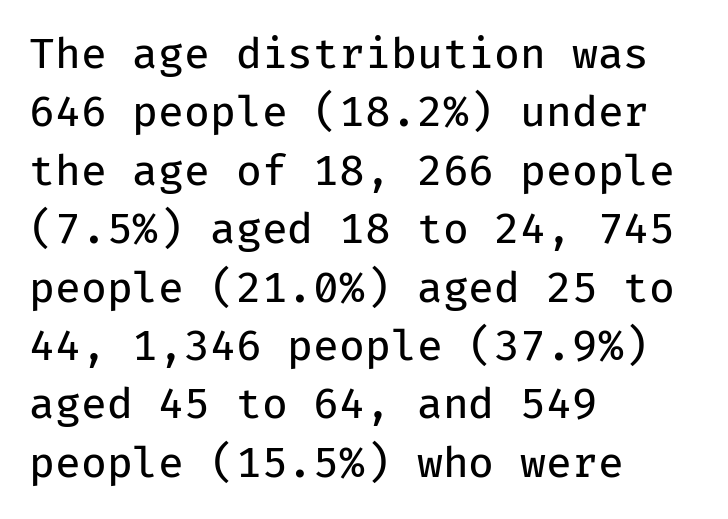
Q: Is the text bold? A: No.
Q: Is the text italic (slanted)? A: No, it is upright.
Q: Is the typeface a serif or a sans-serif typeface? A: Sans-serif.
Q: Is the text underlined? A: No.
Q: How is the paragraph aligned? A: Left-aligned.
Q: Is the spacing between letters normal or unusually wide? A: Normal.
Q: Is the spacing between lines tight, normal or loose? A: Normal.
Q: Width (condensed, normal, or wide)? A: Normal.
Q: Stroke contrast? A: Low.
Q: x-height? A: Medium.
Q: Monospaced? A: Yes.
